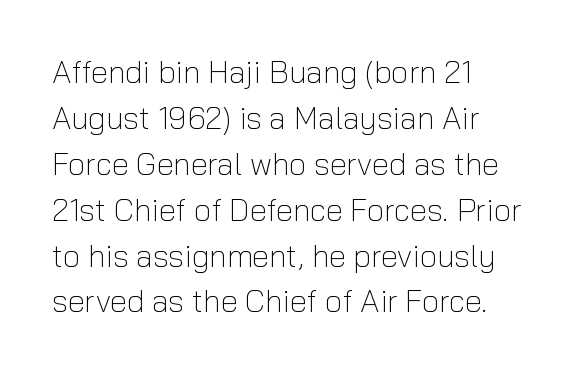
The letterforms sit at book weight or below. This rendering leaves character spacing at its baseline value. You can tell it's not italic because the verticals are truly vertical. The rows are spaced the way most documents space them.
